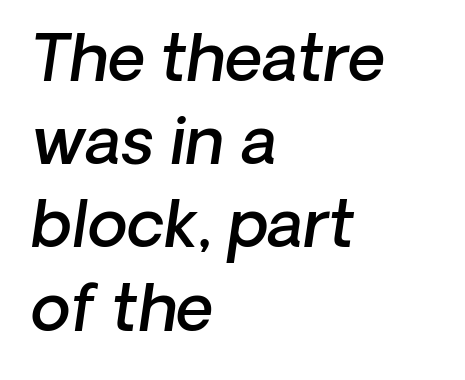
{"serif": "no", "bold": "semi", "weight": "semibold", "width": "normal", "stroke_contrast": "low", "x_height": "medium", "monospaced": "no", "underline": "no", "align": "left", "line_spacing": "normal", "line_spacing_ratio": 1.28, "letter_spacing": "normal", "letter_spacing_em": 0.0, "glyph_px": 65}
